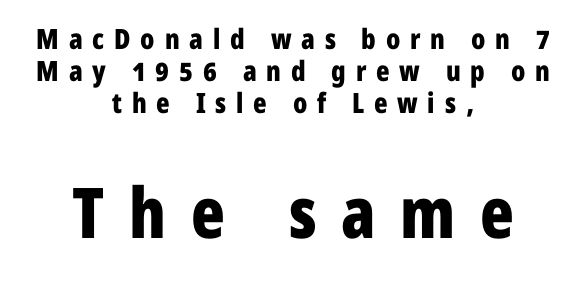
Q: Is the text bold? A: Yes.
Q: Is the text italic (slanted)? A: No, it is upright.
Q: Is the typeface a serif or a sans-serif typeface? A: Sans-serif.
Q: Is the text underlined? A: No.
Q: How is the paragraph aligned? A: Centered.
Q: Is the spacing between letters normal or unusually wide? A: Unusually wide.
Q: Is the spacing between lines tight, normal or loose? A: Tight.
Q: Which block of text is set in a larger size, the first (top) or the second (bottom)? A: The second (bottom) one.
Q: Width (condensed, normal, or wide)? A: Condensed.
Q: Stroke contrast? A: Low.
Q: x-height? A: Medium.
Q: Monospaced? A: No.
